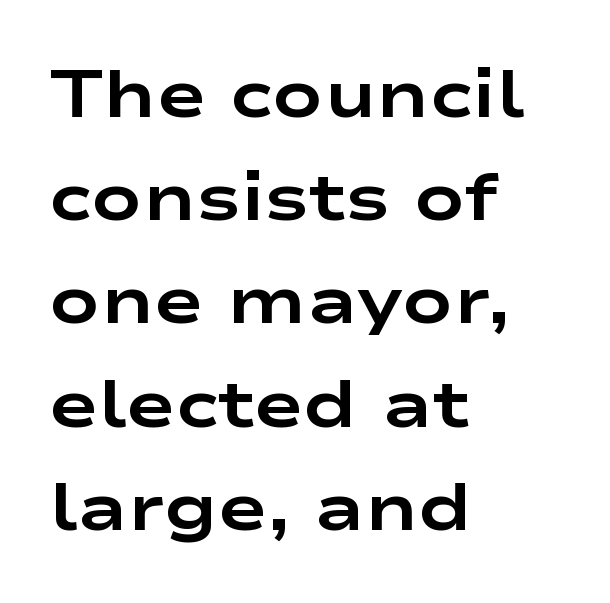
Q: Is the text bold? A: Yes.
Q: Is the text italic (slanted)? A: No, it is upright.
Q: Is the typeface a serif or a sans-serif typeface? A: Sans-serif.
Q: Is the text underlined? A: No.
Q: How is the paragraph aligned? A: Left-aligned.
Q: Is the spacing between letters normal or unusually wide? A: Normal.
Q: Is the spacing between lines tight, normal or loose? A: Normal.
Q: Width (condensed, normal, or wide)? A: Wide.
Q: Stroke contrast? A: Low.
Q: x-height? A: Medium.
Q: Monospaced? A: No.
